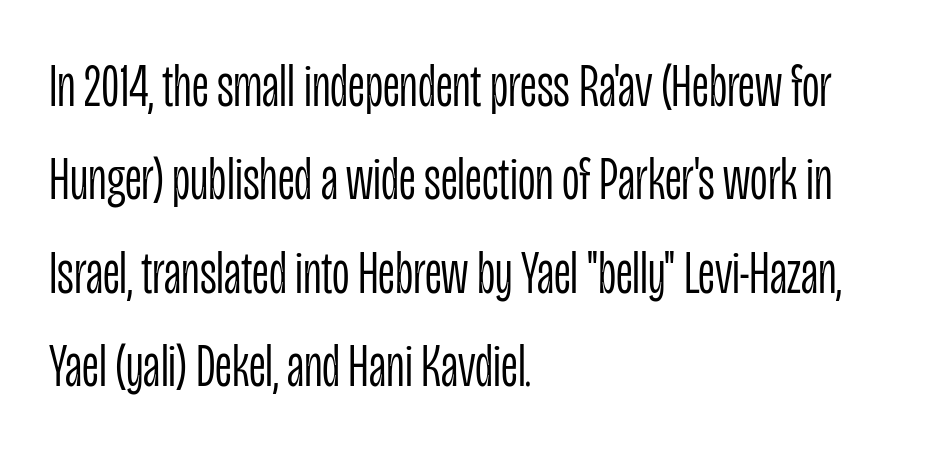
This reads as an unemphasized weight, regular at the heaviest. In terms of letterform style, serifs are entirely absent. This sample uses plain, unmodified letter spacing. Ordinary non-slanted type is in use. The baseline area is clear.
